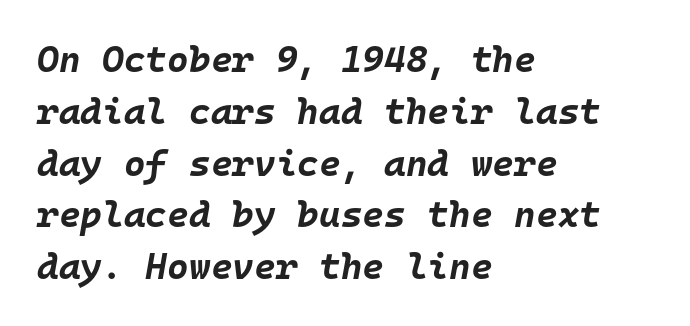
The image shows 37 px bold type, italic (leaning right), monospaced; set left-aligned, normal line spacing (1.4x), normal letter spacing, not underlined; low stroke contrast and a large x-height.
